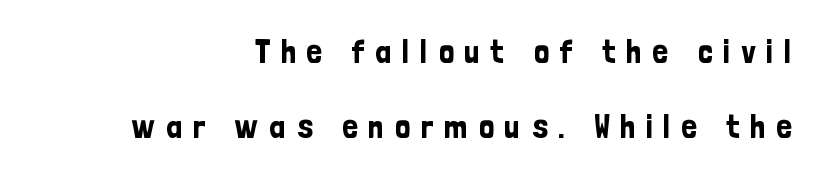
Q: Is the text italic (slanted)? A: No, it is upright.
Q: Is the typeface a serif or a sans-serif typeface? A: Sans-serif.
Q: Is the text underlined? A: No.
Q: How is the paragraph aligned? A: Right-aligned.
Q: Is the spacing between letters normal or unusually wide? A: Unusually wide.
Q: Is the spacing between lines tight, normal or loose? A: Loose.
Q: Width (condensed, normal, or wide)? A: Condensed.
Q: Stroke contrast? A: Low.
Q: x-height? A: Medium.
Q: Monospaced? A: No.
